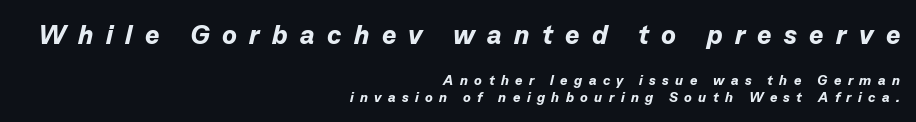
Italic: yes, the glyphs are oblique. Decoration check: the copy has no underline. The type is letterspaced generously, with wide tracking. Where is the straight margin? On the right. Character size in the leading block exceeds that of the trailing block.
